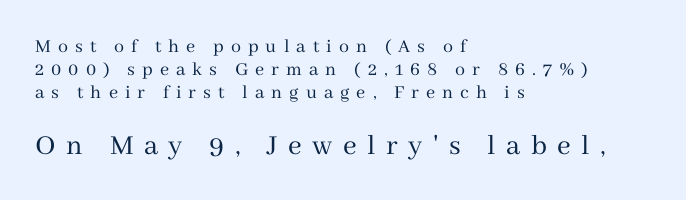
This is the regular roman posture of the typeface. Descender tails drop into unmarked territory. Students, note that the glyphs here are deliberately spaced far apart. Letters have the restrained weight of plain body copy at most.
